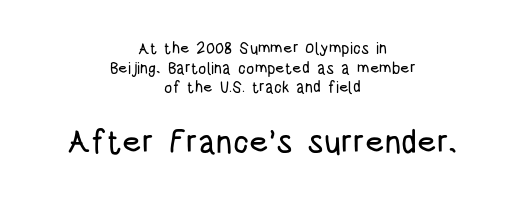
Default kerning and tracking; the words read as compact shapes. The composition opens small and finishes big. Is this a fixed-width face? No — the glyphs have proportional, varying widths. Rule under the text: the space is simply empty. The type family on display is of the sans-serif kind. If you folded the block vertically in half, each line would mirror itself in length.
